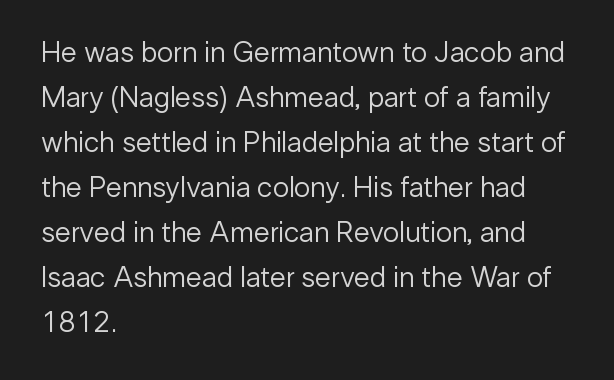
This is roman type, the default non-slanted kind. Character widths vary here, with narrow letters taking less room than wide ones. Is this a heavy cut? Hardly; it is regular or lighter. You could call the tracking neutral — neither tight nor loose. Unmarked baselines from the first word to the last. The vertical gap from one line to the next is medium.
